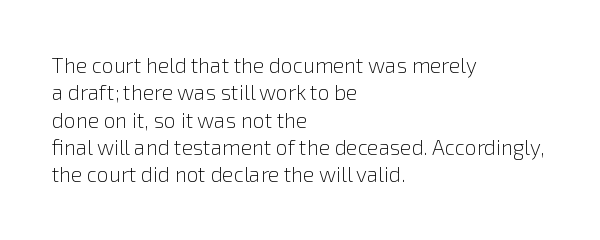
Reading down the block, your eye returns to a fixed left position each line. The weight tops out at a normal text grade. Interline gaps are of average width in this sample. The letters sit at their default tracking, neither squeezed nor spread.
